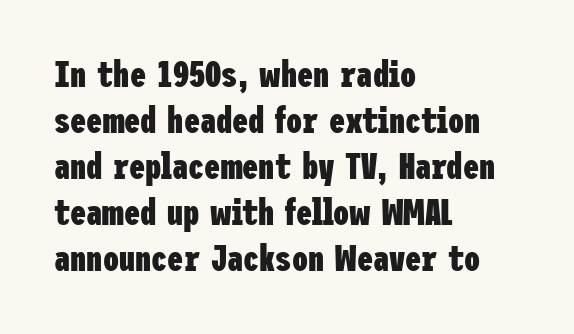
Typographically, this falls in the sans-serif category. Leading matches the norm, producing a regular column. The baseline area is clear. The face used here has the dense, thick strokes of a bold. Style check: upright.
